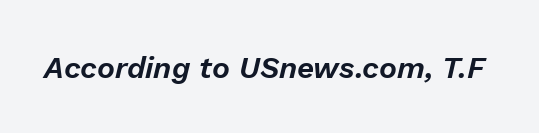
{"italic": "yes", "lean": "right", "slant_degrees": 13, "width": "normal", "stroke_contrast": "low", "x_height": "medium", "monospaced": "no", "underline": "no", "letter_spacing": "normal", "letter_spacing_em": 0.0, "glyph_px": 30}
